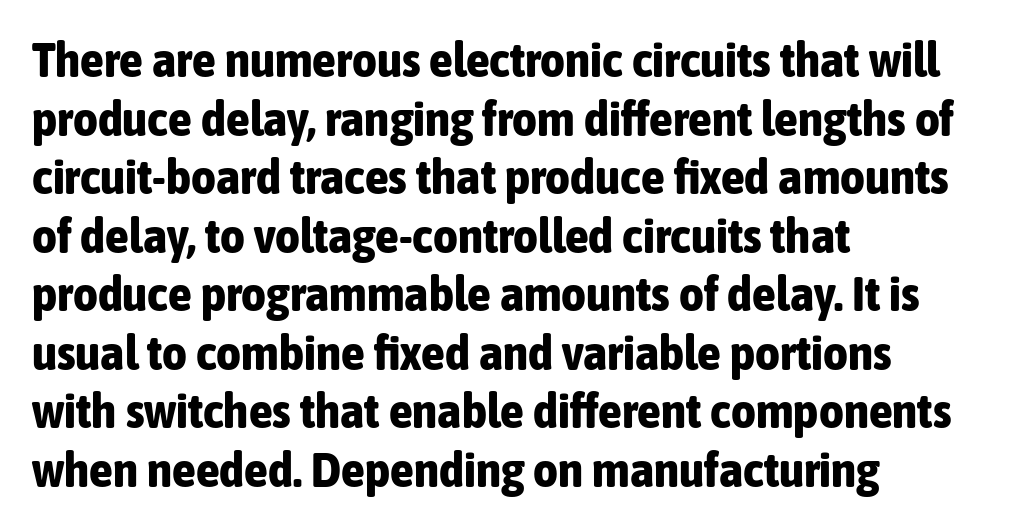
Notice how the passage keeps a crisp vertical edge on the left only. Typesetter's note: full bold, strokes at maximum text heaviness. Posture: vertical. A typesetter would label this face a sans.
